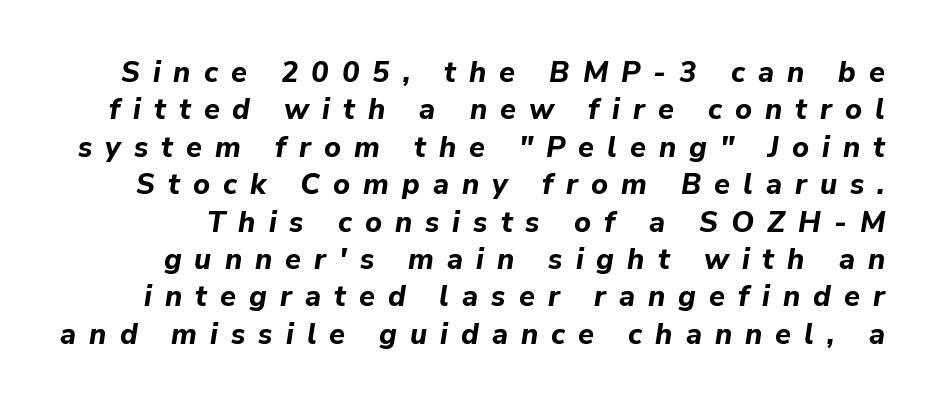
Q: Is the text bold? A: Yes.
Q: Is the text italic (slanted)? A: Yes, it leans right by about 9 degrees.
Q: Is the text underlined? A: No.
Q: Is the spacing between letters normal or unusually wide? A: Unusually wide.
Q: Is the spacing between lines tight, normal or loose? A: Normal.
Q: Width (condensed, normal, or wide)? A: Normal.
Q: Stroke contrast? A: Low.
Q: x-height? A: Medium.
Q: Monospaced? A: No.
